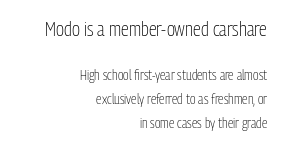
Q: Is the text bold? A: No.
Q: Is the text italic (slanted)? A: No, it is upright.
Q: Is the text underlined? A: No.
Q: How is the paragraph aligned? A: Right-aligned.
Q: Is the spacing between letters normal or unusually wide? A: Normal.
Q: Which block of text is set in a larger size, the first (top) or the second (bottom)? A: The first (top) one.
